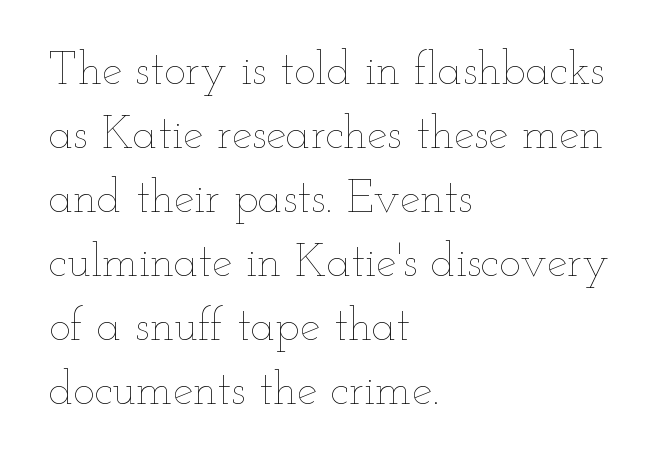
{"italic": "no", "bold": "no", "weight": "thin", "width": "wide", "stroke_contrast": "low", "x_height": "small", "monospaced": "no", "underline": "no", "align": "left", "line_spacing": "normal", "line_spacing_ratio": 1.39, "letter_spacing": "normal", "letter_spacing_em": 0.0, "glyph_px": 46}
